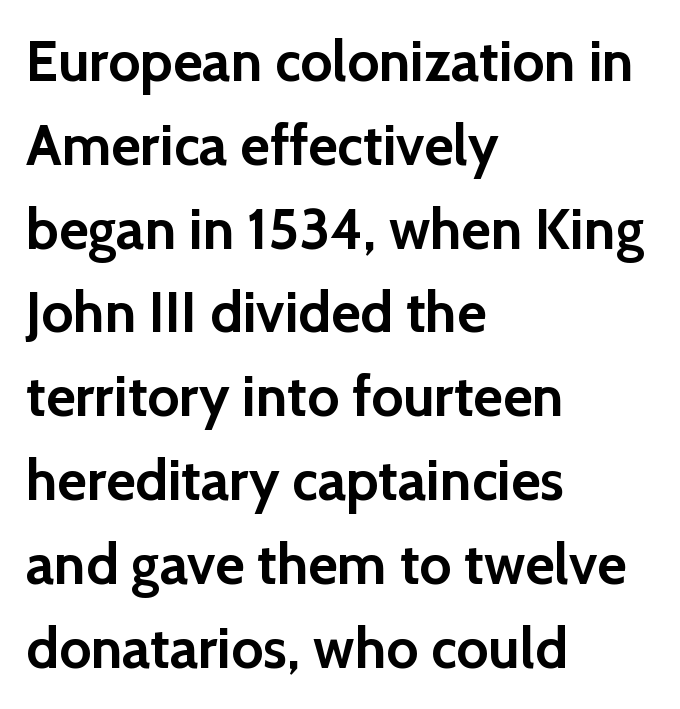
{"serif": "no", "italic": "no", "bold": "yes", "weight": "semibold", "width": "normal", "x_height": "medium", "monospaced": "no", "underline": "no", "align": "left", "line_spacing": "normal", "line_spacing_ratio": 1.47, "letter_spacing": "normal", "letter_spacing_em": 0.0, "glyph_px": 57}
